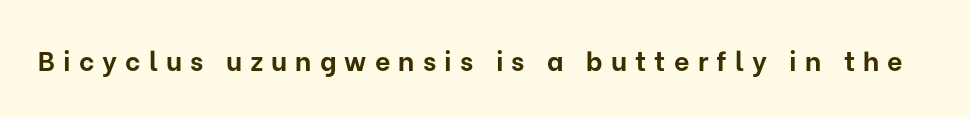
Q: Is the text bold? A: Yes.
Q: Is the text italic (slanted)? A: No, it is upright.
Q: Is the text underlined? A: No.
Q: Is the spacing between letters normal or unusually wide? A: Unusually wide.
